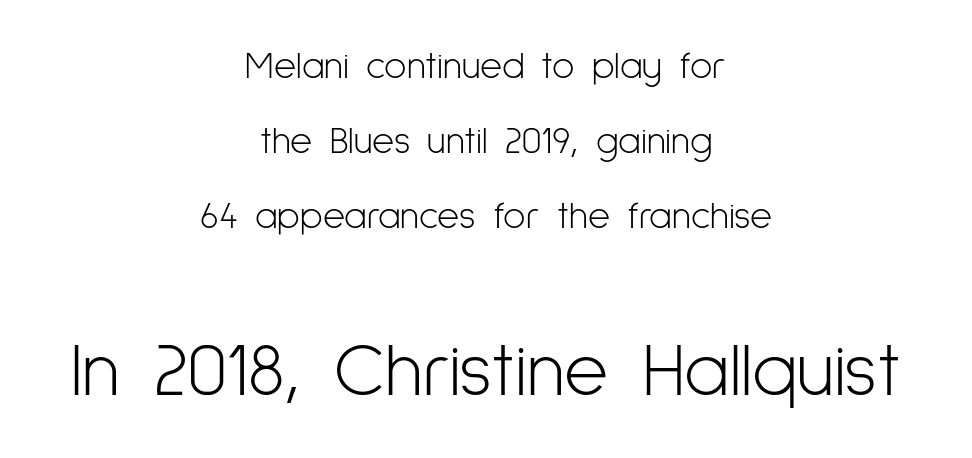
{"serif": "no", "italic": "no", "bold": "no", "weight": "light", "width": "condensed", "stroke_contrast": "low", "x_height": "medium", "monospaced": "no", "underline": "no", "align": "center", "line_spacing": "loose", "line_spacing_ratio": 1.98, "letter_spacing": "normal", "letter_spacing_em": 0.0, "larger_block": "second", "size_ratio": 2.0, "glyph_px": 76}
